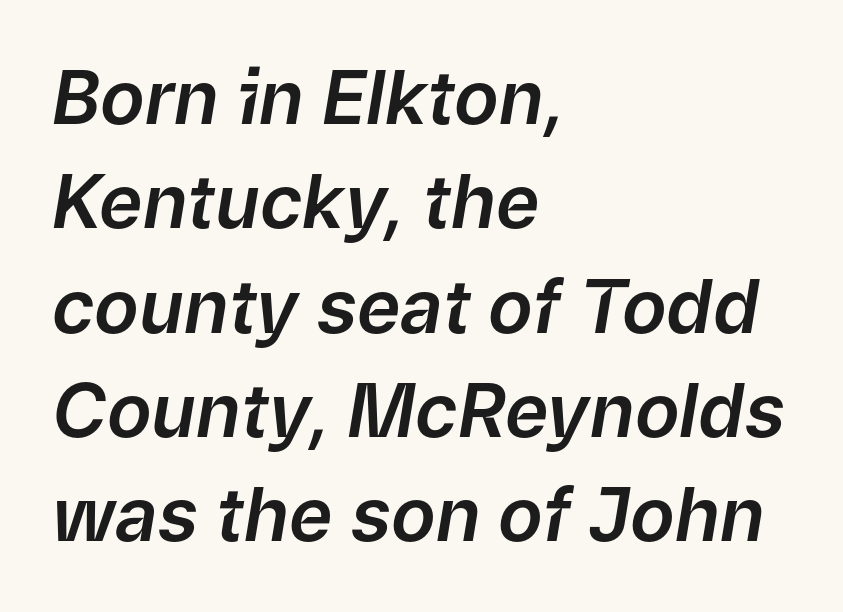
These lines stack with their left ends in a neat column. Note the varied advance widths — an 'i' is clearly narrower than an 'm'. How are the letters spaced? Ordinarily, with no added tracking. The whole block is typeset with a tilt.
